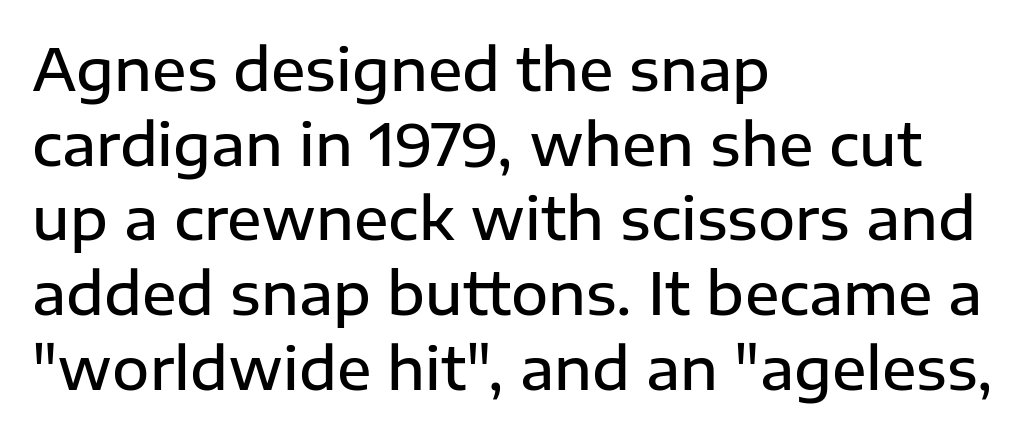
The image shows 57 px semibold sans-serif type, upright; set left-aligned, normal line spacing (1.31x), normal letter spacing, not underlined; low stroke contrast and a medium x-height.
